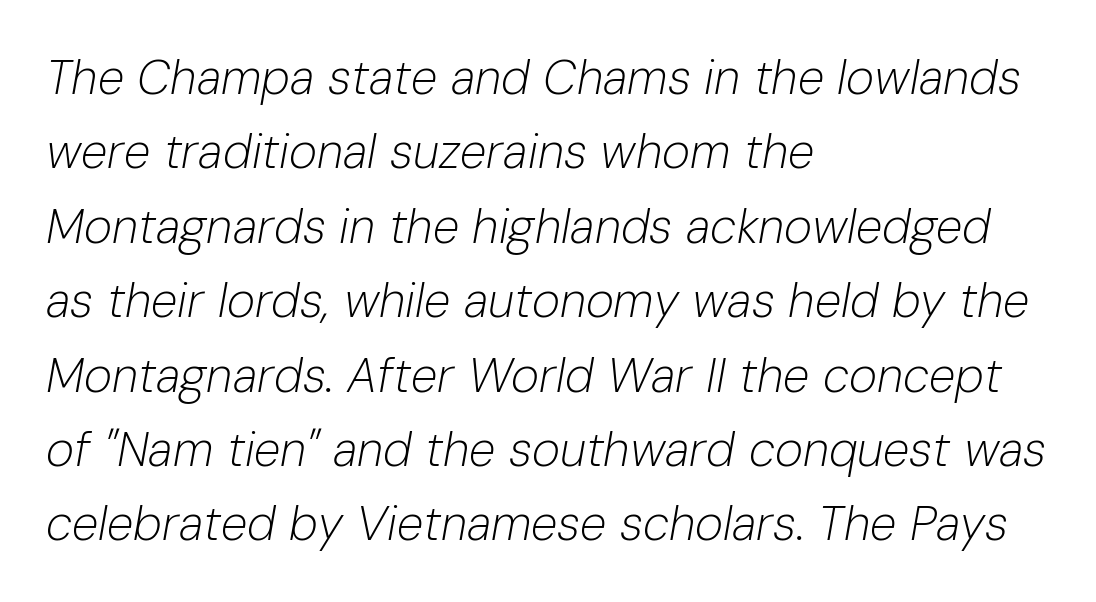
Q: Is the text bold? A: No.
Q: Is the text italic (slanted)? A: Yes, it leans right by about 10 degrees.
Q: Is the text underlined? A: No.
Q: How is the paragraph aligned? A: Left-aligned.
Q: Is the spacing between letters normal or unusually wide? A: Normal.
Q: Is the spacing between lines tight, normal or loose? A: Normal.
Q: Width (condensed, normal, or wide)? A: Normal.
Q: Stroke contrast? A: Low.
Q: x-height? A: Medium.
Q: Monospaced? A: No.
